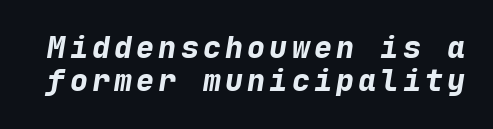
{"italic": "yes", "lean": "right", "slant_degrees": 9, "bold": "yes", "weight": "bold", "width": "normal", "stroke_contrast": "low", "x_height": "medium", "monospaced": "yes", "underline": "no", "line_spacing": "tight", "line_spacing_ratio": 1.11, "glyph_px": 30}
